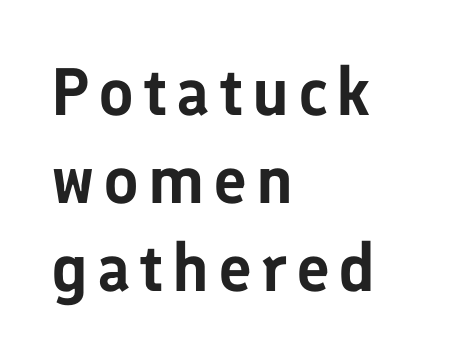
Q: Is the text italic (slanted)? A: No, it is upright.
Q: Is the typeface a serif or a sans-serif typeface? A: Sans-serif.
Q: Is the text underlined? A: No.
Q: How is the paragraph aligned? A: Left-aligned.
Q: Is the spacing between lines tight, normal or loose? A: Normal.
Q: Width (condensed, normal, or wide)? A: Normal.
Q: Stroke contrast? A: Low.
Q: x-height? A: Medium.
Q: Monospaced? A: No.
